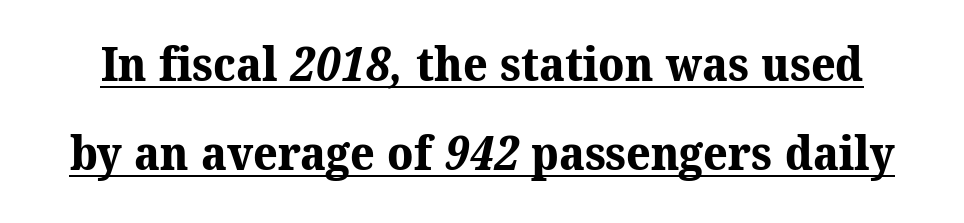
The image shows 48 px bold serif type; set line spacing 1.85x, normal letter spacing, underlined; medium stroke contrast and a medium x-height.
